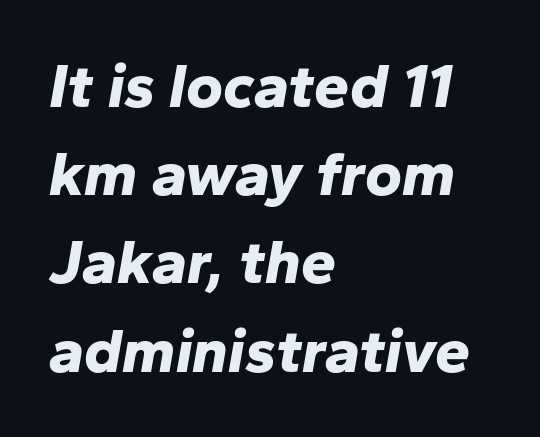
Q: Is the text bold? A: Yes.
Q: Is the text italic (slanted)? A: Yes, it leans right by about 10 degrees.
Q: Is the text underlined? A: No.
Q: How is the paragraph aligned? A: Left-aligned.
Q: Is the spacing between letters normal or unusually wide? A: Normal.
Q: Is the spacing between lines tight, normal or loose? A: Normal.
Q: Width (condensed, normal, or wide)? A: Normal.
Q: Stroke contrast? A: Low.
Q: x-height? A: Medium.
Q: Monospaced? A: No.
